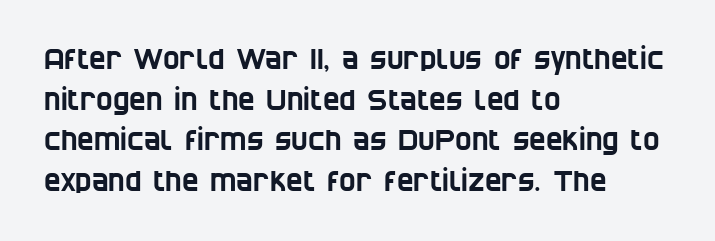
Q: Is the typeface a serif or a sans-serif typeface? A: Sans-serif.
Q: Is the text underlined? A: No.
Q: How is the paragraph aligned? A: Left-aligned.
Q: Is the spacing between letters normal or unusually wide? A: Normal.
Q: Is the spacing between lines tight, normal or loose? A: Normal.
Q: Width (condensed, normal, or wide)? A: Condensed.
Q: Stroke contrast? A: Low.
Q: x-height? A: Large.
Q: Monospaced? A: No.
